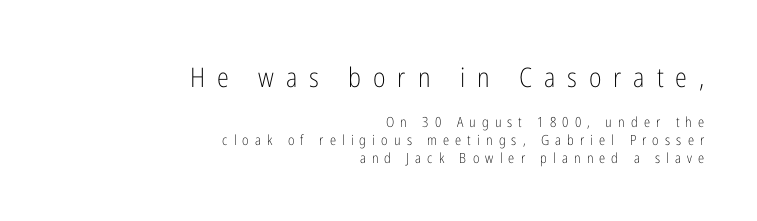
Reading down the block, your eye finds every line finishing at a fixed right position. The passage shown has open, widely tracked lettering throughout. Interline gaps are of average width in this sample. Underline: absent. The font's upright variant was chosen for this text. Does the bottom block carry the larger type? No, the top block does.
